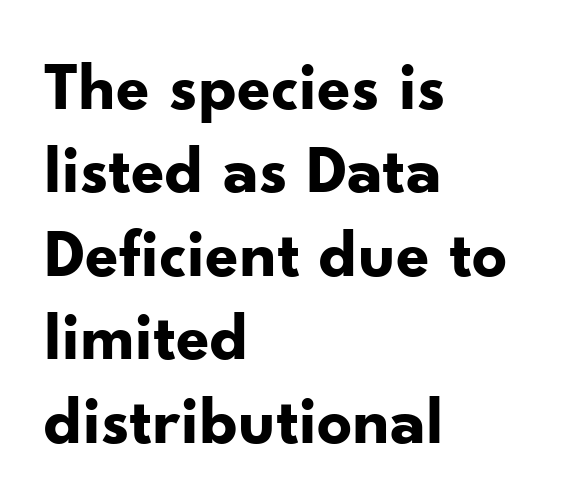
Each word holds together tightly as a unit, with standard inter-letter gaps. This is sans-serif lettering, the kind often seen on screens and signage. The rag falls on the right side of this text block. Each letter keeps its own natural width here, so spacing adapts to shape. Descenders hang freely into open space.
